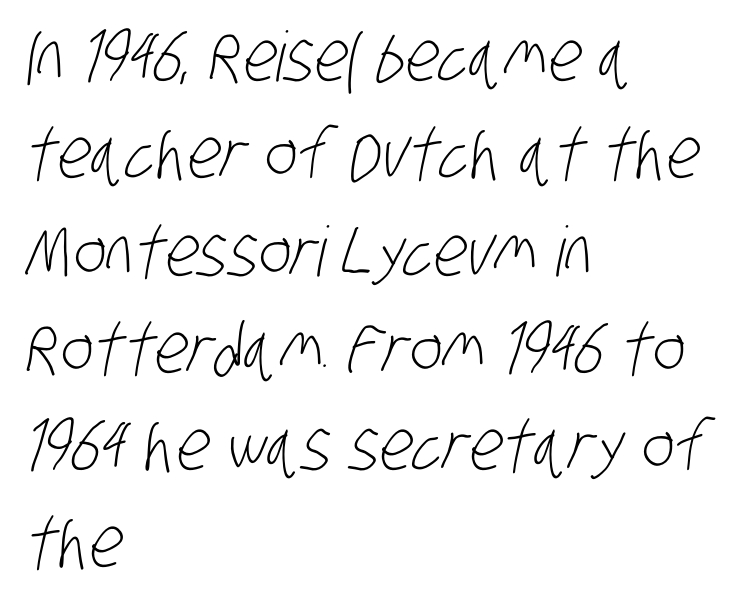
Stroke thickness stays within the range of a standard reading face or lighter. This sample uses a sans-serif face. The text block is weighted toward the left margin, trailing off unevenly rightward. Spacing verdict: proportional, widths tailored to each character. This sample uses plain, unmodified letter spacing. Interline gaps are of average width in this sample.
